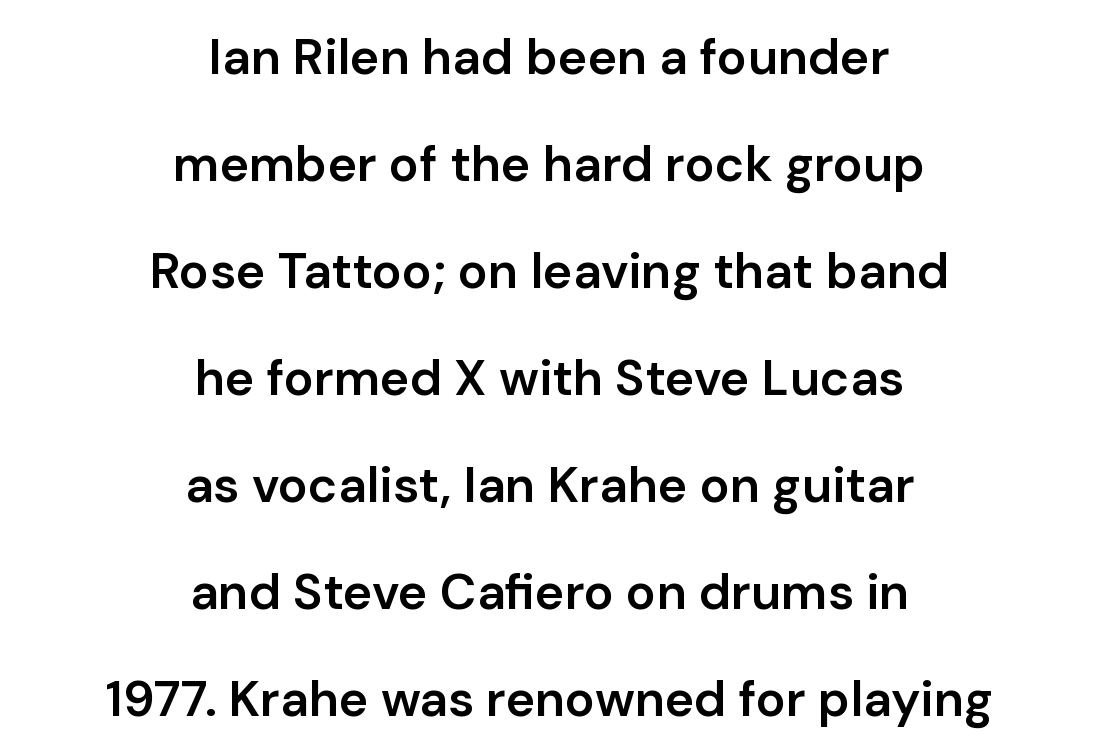
Q: Is the text bold? A: Semi-bold.
Q: Is the text italic (slanted)? A: No, it is upright.
Q: Is the typeface a serif or a sans-serif typeface? A: Sans-serif.
Q: Is the text underlined? A: No.
Q: How is the paragraph aligned? A: Centered.
Q: Is the spacing between letters normal or unusually wide? A: Normal.
Q: Is the spacing between lines tight, normal or loose? A: Loose.
Q: Width (condensed, normal, or wide)? A: Normal.
Q: Stroke contrast? A: Low.
Q: x-height? A: Medium.
Q: Monospaced? A: No.
